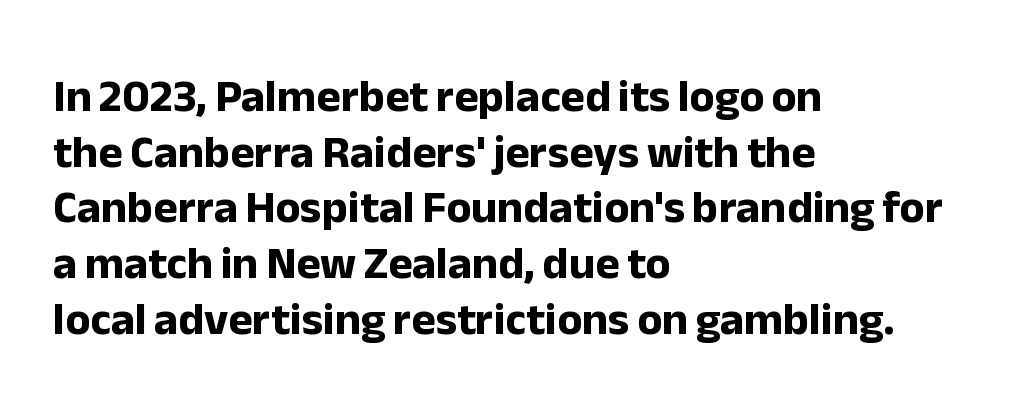
The image shows 46 px bold sans-serif type, upright; set left-aligned, line spacing 1.21x, normal letter spacing, not underlined; low stroke contrast and a medium x-height.
